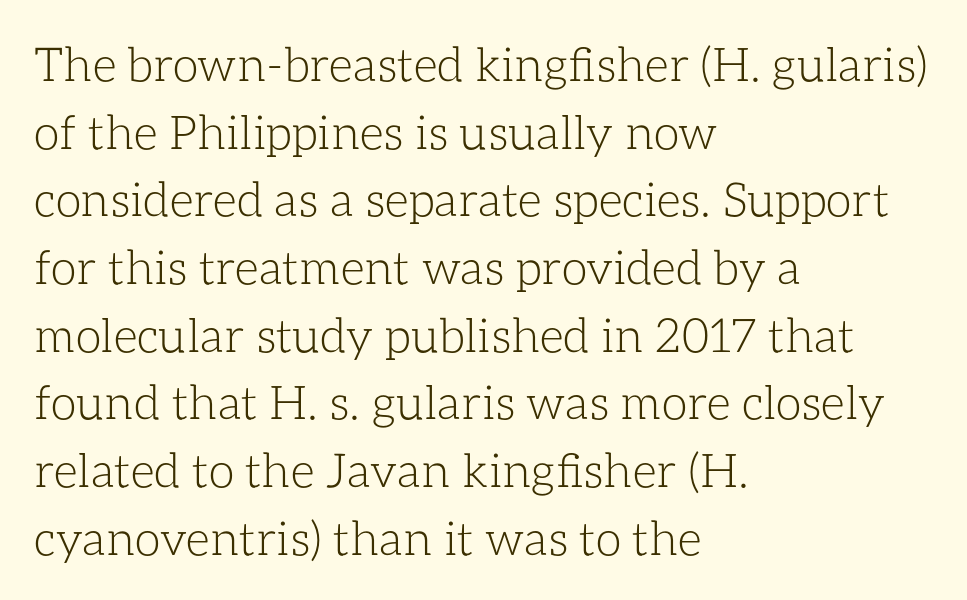
{"italic": "no", "bold": "no", "weight": "light", "width": "normal", "stroke_contrast": "low", "x_height": "medium", "monospaced": "no", "underline": "no", "align": "left", "line_spacing": "normal", "line_spacing_ratio": 1.44, "letter_spacing": "normal", "letter_spacing_em": 0.0, "glyph_px": 47}
